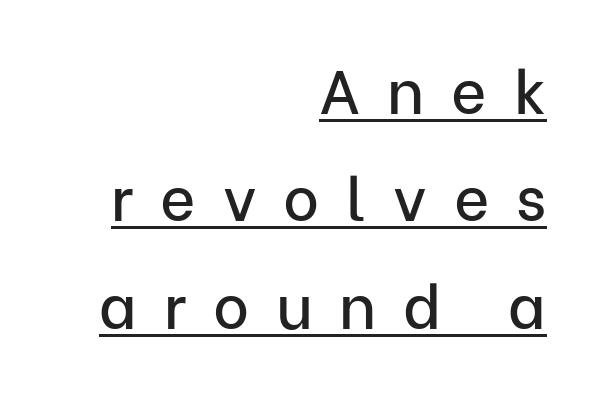
Q: Is the text italic (slanted)? A: No, it is upright.
Q: Is the typeface a serif or a sans-serif typeface? A: Sans-serif.
Q: Is the text underlined? A: Yes.
Q: How is the paragraph aligned? A: Right-aligned.
Q: Is the spacing between letters normal or unusually wide? A: Unusually wide.
Q: Width (condensed, normal, or wide)? A: Normal.
Q: Stroke contrast? A: Low.
Q: x-height? A: Medium.
Q: Monospaced? A: No.
